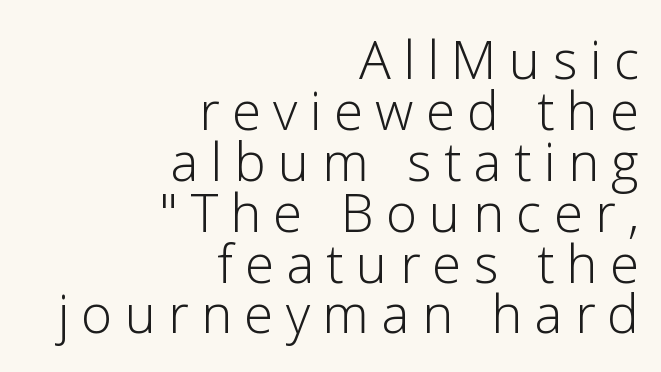
Q: Is the text bold? A: No.
Q: Is the text italic (slanted)? A: No, it is upright.
Q: Is the typeface a serif or a sans-serif typeface? A: Sans-serif.
Q: Is the text underlined? A: No.
Q: How is the paragraph aligned? A: Right-aligned.
Q: Is the spacing between letters normal or unusually wide? A: Unusually wide.
Q: Is the spacing between lines tight, normal or loose? A: Tight.
Q: Width (condensed, normal, or wide)? A: Normal.
Q: Stroke contrast? A: Low.
Q: x-height? A: Medium.
Q: Monospaced? A: No.
